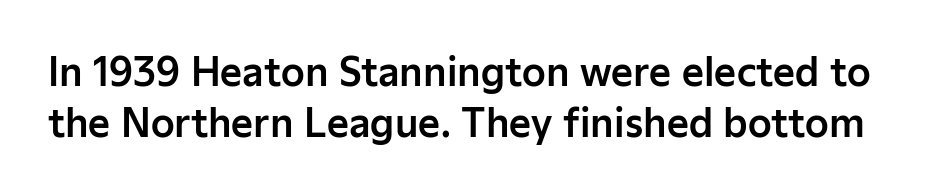
Horizontal bands of white between lines are of average thickness. Underlining? Definitely not there. How are the letters spaced? Ordinarily, with no added tracking. Every stem runs plumb, perpendicular to the baseline. Varying glyph widths throughout — classic text-font behaviour. What kind of face is this? One without serifs — a sans.
